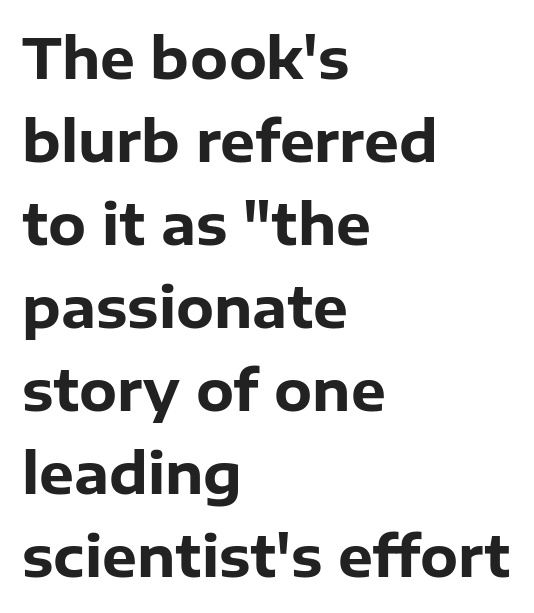
The image shows 55 px heavy sans-serif type, upright; set left-aligned, normal line spacing (1.51x), normal letter spacing, not underlined; low stroke contrast and a medium x-height.
